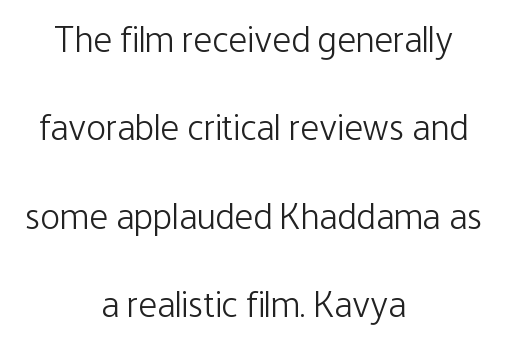
Each new line begins a long way beneath the previous one. Alignment: centered. How are the letters spaced? Ordinarily, with no added tracking. The passage shown is typed in a proportional face where columns would drift. No feet cap the strokes, marking this as sans-serif type. Rule under the text: the space is simply empty.
